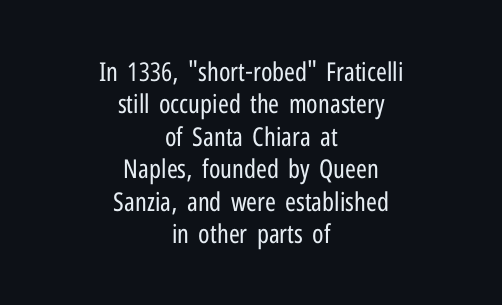
The image shows 26 px text type, upright; set centered, normal line spacing (1.25x), normal letter spacing, not underlined.
